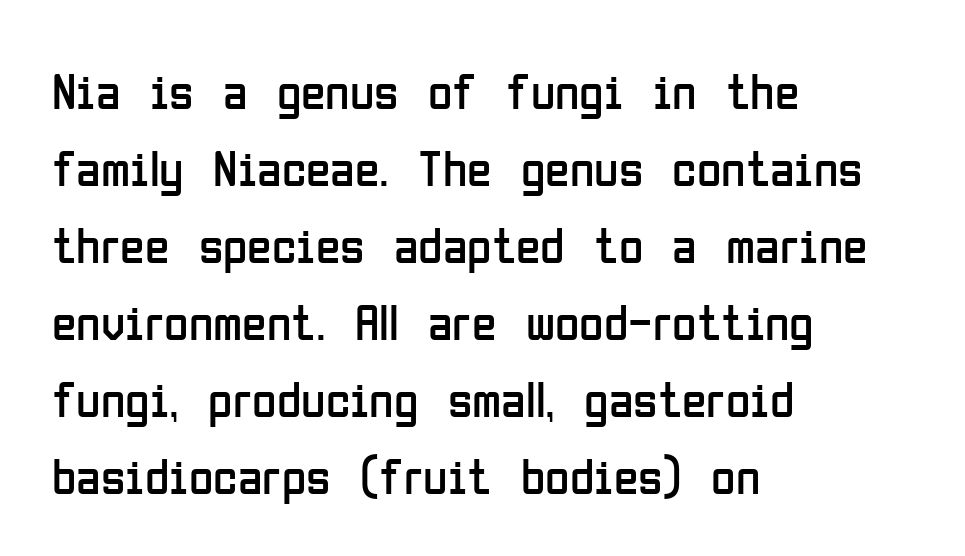
The zone under the glyphs is completely vacant. Observe the absence of serifs on each vertical stroke in this sample. A typesetter would call this zero additional tracking. Successive baselines arrive at the customary interval.
